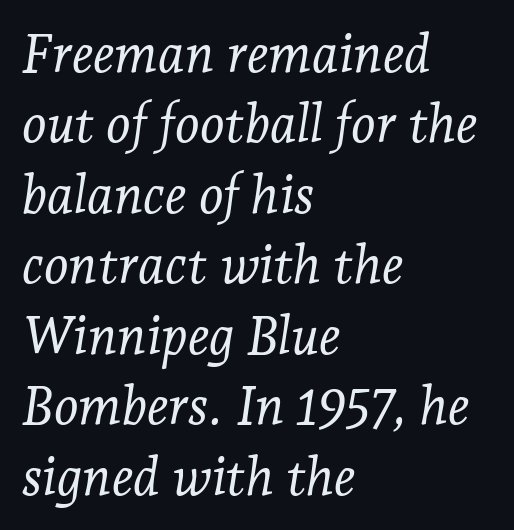
The passage shown is not bold in any degree. Quick note: interline space is typical. The typography opts for an oblique posture over an upright one. The letters sit at their default tracking, neither squeezed nor spread.
